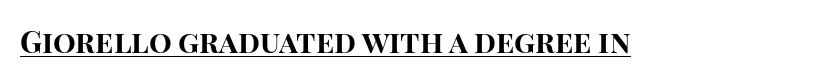
{"serif": "no", "italic": "no", "bold": "yes", "weight": "bold", "width": "normal", "stroke_contrast": "high", "x_height": "large", "monospaced": "no", "underline": "yes", "letter_spacing": "normal", "letter_spacing_em": 0.0, "glyph_px": 30}
